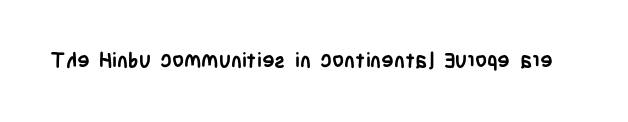
The image shows 21 px bold type, upright; set normal letter spacing, not underlined.
